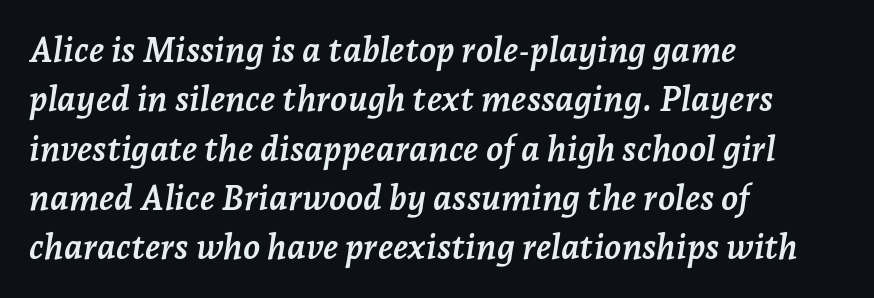
Q: Is the text bold? A: Yes.
Q: Is the text italic (slanted)? A: Yes, it leans right by about 7 degrees.
Q: Is the typeface a serif or a sans-serif typeface? A: Serif.
Q: Is the text underlined? A: No.
Q: How is the paragraph aligned? A: Left-aligned.
Q: Is the spacing between letters normal or unusually wide? A: Normal.
Q: Is the spacing between lines tight, normal or loose? A: Normal.
Q: Width (condensed, normal, or wide)? A: Normal.
Q: Stroke contrast? A: Low.
Q: x-height? A: Medium.
Q: Monospaced? A: No.
